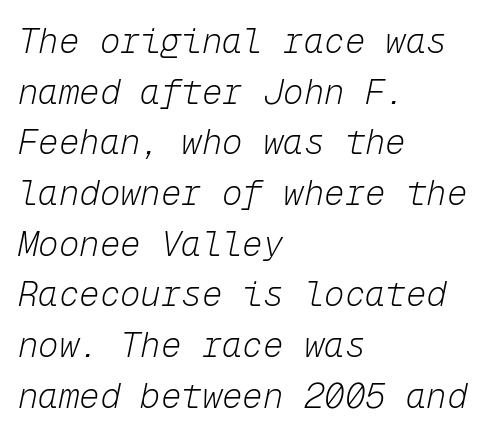
Q: Is the text bold? A: No.
Q: Is the text italic (slanted)? A: Yes, it leans right by about 12 degrees.
Q: Is the text underlined? A: No.
Q: How is the paragraph aligned? A: Left-aligned.
Q: Is the spacing between letters normal or unusually wide? A: Normal.
Q: Is the spacing between lines tight, normal or loose? A: Normal.
Q: Width (condensed, normal, or wide)? A: Normal.
Q: Stroke contrast? A: Low.
Q: x-height? A: Medium.
Q: Monospaced? A: Yes.
